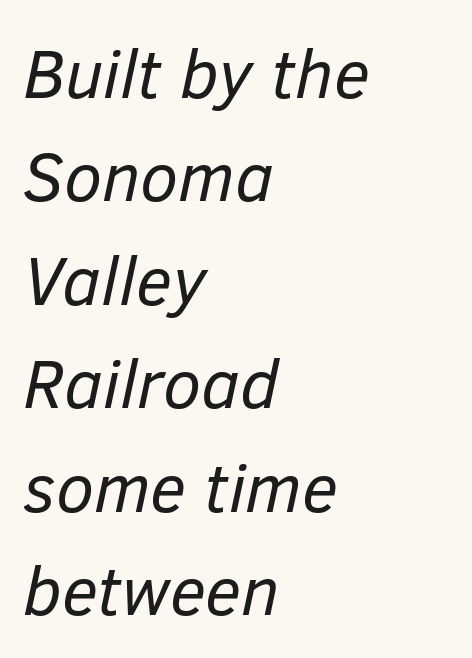
{"italic": "yes", "lean": "right", "slant_degrees": 12, "bold": "no", "weight": "regular", "width": "normal", "stroke_contrast": "low", "x_height": "medium", "monospaced": "no", "underline": "no", "align": "left", "line_spacing": "normal", "line_spacing_ratio": 1.5, "letter_spacing": "normal", "letter_spacing_em": 0.0, "glyph_px": 69}
